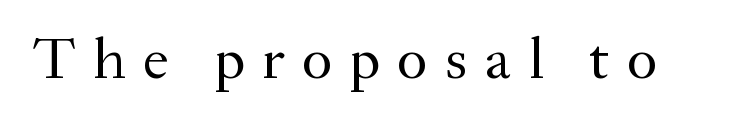
{"serif": "yes", "italic": "no", "bold": "no", "weight": "regular", "width": "normal", "stroke_contrast": "medium", "x_height": "small", "monospaced": "no", "underline": "no", "letter_spacing": "wide", "letter_spacing_em": 0.29, "glyph_px": 59}
